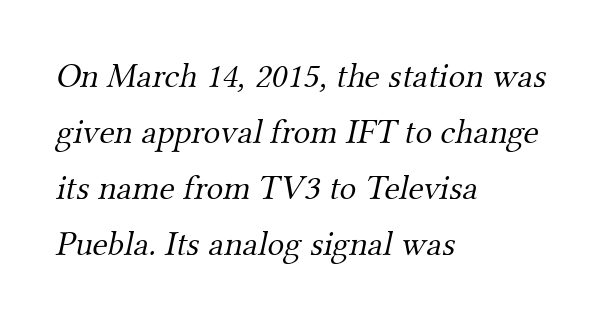
Is the letter spacing exaggerated? No — it looks like the ordinary default. Clear beneath every line of the passage. Students, observe: this is what conventionally led text looks like. Is this a sans? No — the strokes have serifs.
